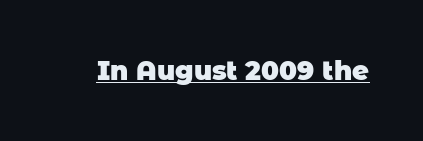
{"bold": "yes", "underline": "yes", "letter_spacing": "normal", "letter_spacing_em": 0.0, "glyph_px": 26}
